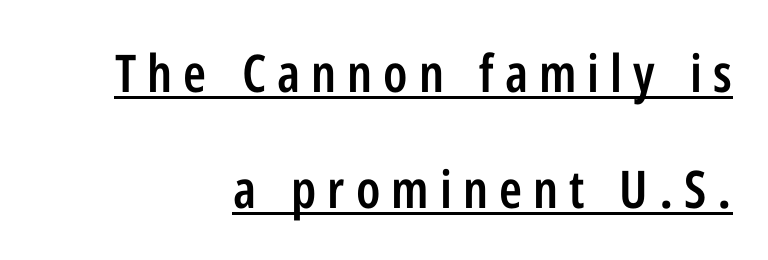
Q: Is the text bold? A: Semi-bold.
Q: Is the text italic (slanted)? A: No, it is upright.
Q: Is the typeface a serif or a sans-serif typeface? A: Sans-serif.
Q: Is the text underlined? A: Yes.
Q: How is the paragraph aligned? A: Right-aligned.
Q: Is the spacing between letters normal or unusually wide? A: Unusually wide.
Q: Is the spacing between lines tight, normal or loose? A: Loose.
Q: Width (condensed, normal, or wide)? A: Condensed.
Q: Stroke contrast? A: Low.
Q: x-height? A: Medium.
Q: Monospaced? A: No.
